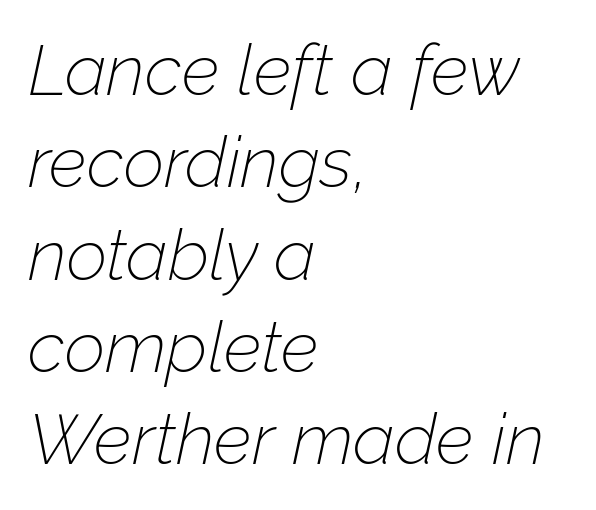
Horizontal alignment here is leftward, the default for most running prose. You could not count columns in this text — the font is proportionally spaced. A typesetter would call this zero additional tracking. Glance below the letters and you will spot only blank space. It's the slanting kind of type. Is this a heavy cut? Hardly; it is regular or lighter.
